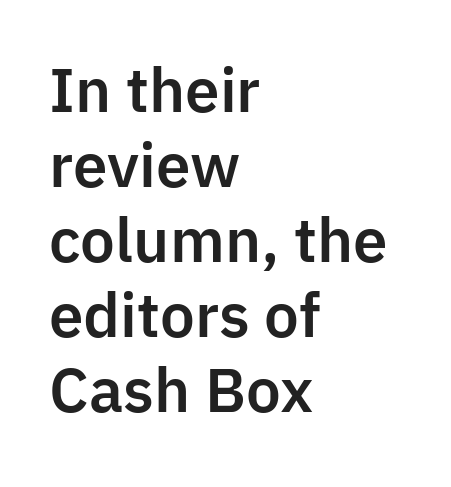
{"serif": "no", "italic": "no", "width": "normal", "stroke_contrast": "low", "x_height": "medium", "monospaced": "no", "underline": "no", "align": "left", "line_spacing": "normal", "line_spacing_ratio": 1.27, "letter_spacing": "normal", "letter_spacing_em": 0.0, "glyph_px": 59}
